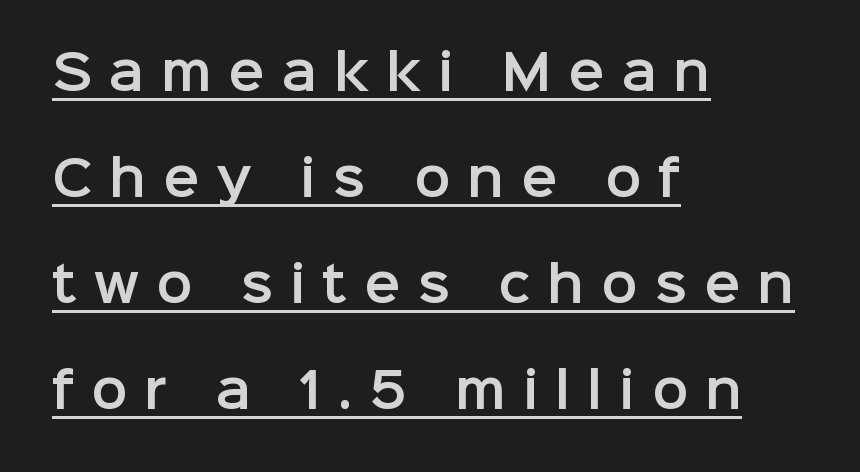
{"serif": "no", "italic": "no", "width": "normal", "stroke_contrast": "low", "x_height": "medium", "monospaced": "no", "underline": "yes", "align": "left", "line_spacing": "loose", "line_spacing_ratio": 2.21, "letter_spacing": "wide", "letter_spacing_em": 0.35, "glyph_px": 48}
